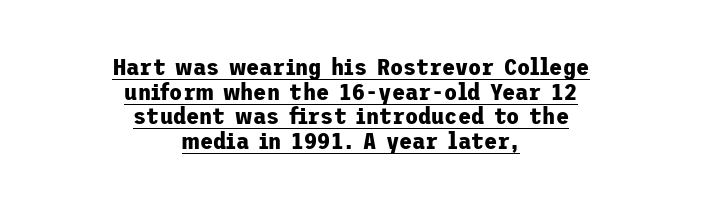
Caption: lettering with a line underneath. The compositor balanced each line on the midline. The tracking reads as untouched default to a designer's eye. Notice how the stems are strictly vertical — no italics here. What's the leading like? Squeezed, with rows nearly overlapping.
